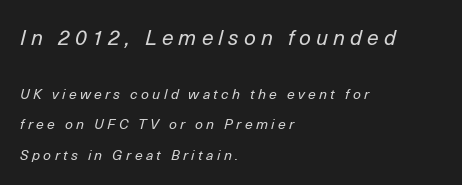
{"italic": "yes", "lean": "right", "slant_degrees": 14, "bold": "no", "underline": "no", "align": "left", "line_spacing": "loose", "line_spacing_ratio": 2.16, "letter_spacing": "wide", "letter_spacing_em": 0.24, "larger_block": "first", "size_ratio": 1.5, "glyph_px": 21}
